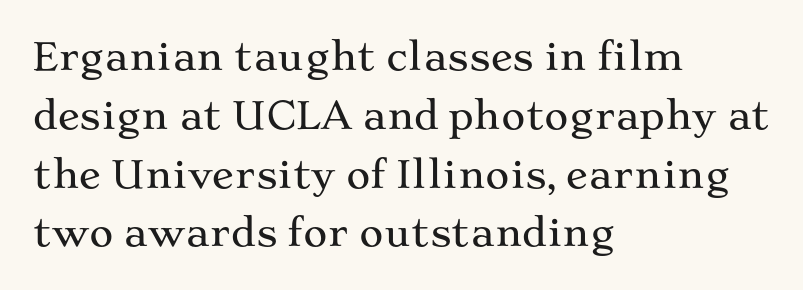
Q: Is the text italic (slanted)? A: No, it is upright.
Q: Is the typeface a serif or a sans-serif typeface? A: Serif.
Q: Is the text underlined? A: No.
Q: How is the paragraph aligned? A: Left-aligned.
Q: Is the spacing between letters normal or unusually wide? A: Normal.
Q: Is the spacing between lines tight, normal or loose? A: Normal.
Q: Width (condensed, normal, or wide)? A: Wide.
Q: Stroke contrast? A: Medium.
Q: x-height? A: Medium.
Q: Monospaced? A: No.
